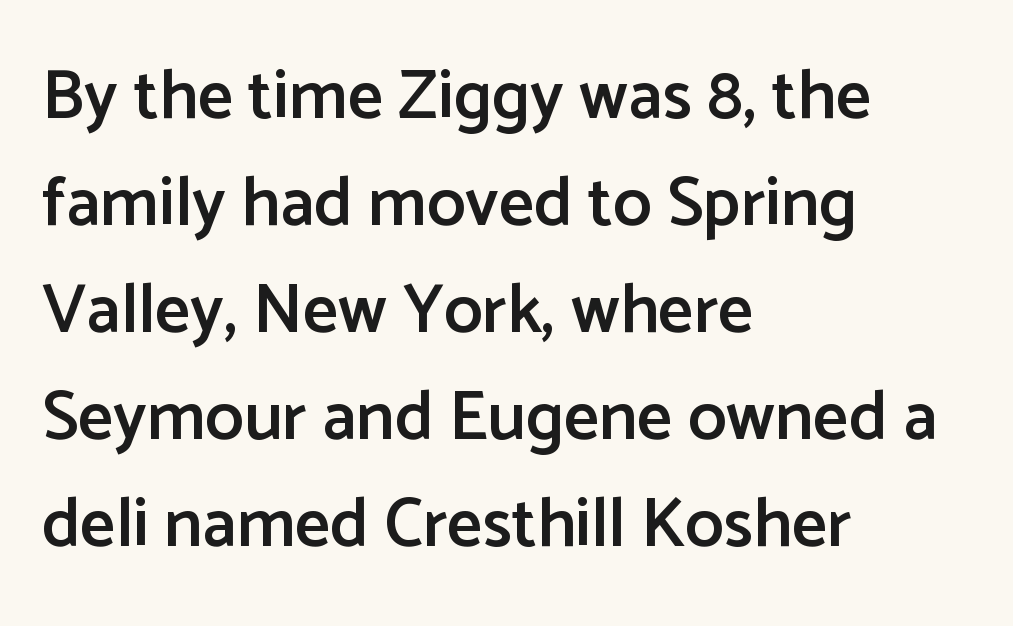
Q: Is the text bold? A: Semi-bold.
Q: Is the text italic (slanted)? A: No, it is upright.
Q: Is the typeface a serif or a sans-serif typeface? A: Sans-serif.
Q: Is the text underlined? A: No.
Q: How is the paragraph aligned? A: Left-aligned.
Q: Is the spacing between letters normal or unusually wide? A: Normal.
Q: Is the spacing between lines tight, normal or loose? A: Normal.
Q: Width (condensed, normal, or wide)? A: Normal.
Q: Stroke contrast? A: Low.
Q: x-height? A: Medium.
Q: Monospaced? A: No.
